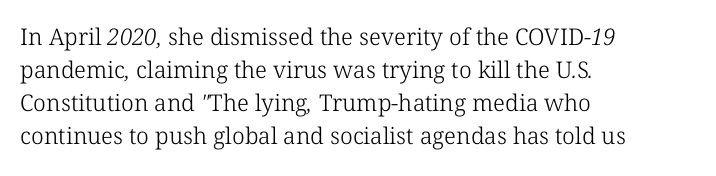
Nobody drew a line under any word here. No letter is thick-stroked: the sample isn't bold. The text block is weighted toward the left margin, trailing off unevenly rightward. Tracking value appears to be zero — textbook default spacing. These lines sit exactly where default settings would place them.
